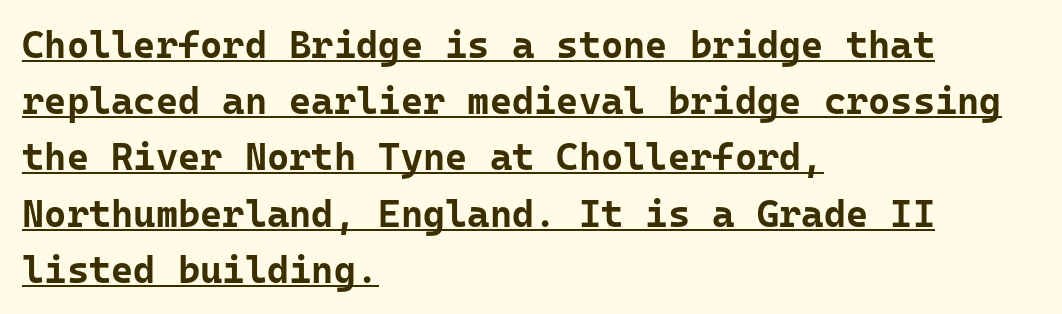
Q: Is the text bold? A: Yes.
Q: Is the text italic (slanted)? A: No, it is upright.
Q: Is the typeface a serif or a sans-serif typeface? A: Sans-serif.
Q: Is the text underlined? A: Yes.
Q: How is the paragraph aligned? A: Left-aligned.
Q: Is the spacing between letters normal or unusually wide? A: Normal.
Q: Is the spacing between lines tight, normal or loose? A: Normal.
Q: Width (condensed, normal, or wide)? A: Normal.
Q: Stroke contrast? A: Low.
Q: x-height? A: Medium.
Q: Monospaced? A: Yes.
